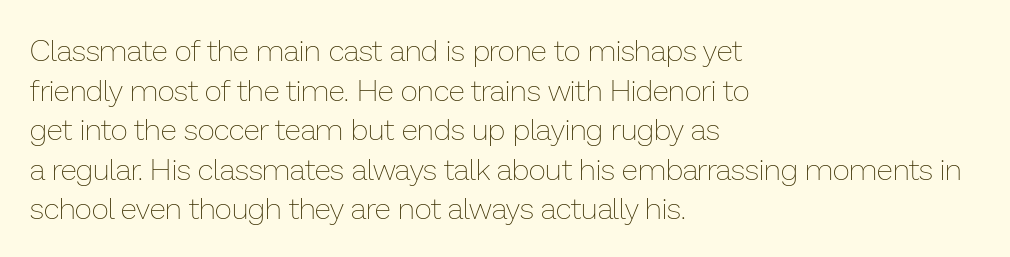
The image shows 30 px thin type, upright; set left-aligned, normal line spacing (1.32x), normal letter spacing, not underlined; low stroke contrast and a medium x-height.
